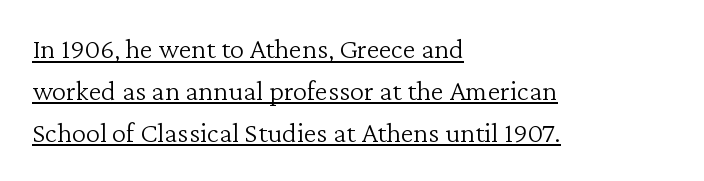
{"serif": "yes", "italic": "no", "bold": "no", "weight": "light", "width": "normal", "stroke_contrast": "low", "x_height": "medium", "monospaced": "no", "underline": "yes", "align": "left", "line_spacing": "normal", "line_spacing_ratio": 1.44, "letter_spacing": "normal", "letter_spacing_em": 0.0, "glyph_px": 29}
